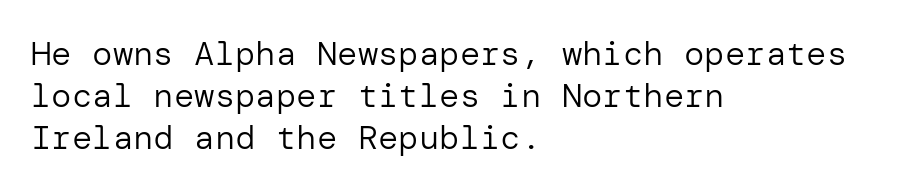
Q: Is the text bold? A: No.
Q: Is the text italic (slanted)? A: No, it is upright.
Q: Is the typeface a serif or a sans-serif typeface? A: Sans-serif.
Q: Is the text underlined? A: No.
Q: How is the paragraph aligned? A: Left-aligned.
Q: Is the spacing between letters normal or unusually wide? A: Normal.
Q: Width (condensed, normal, or wide)? A: Normal.
Q: Stroke contrast? A: Low.
Q: x-height? A: Medium.
